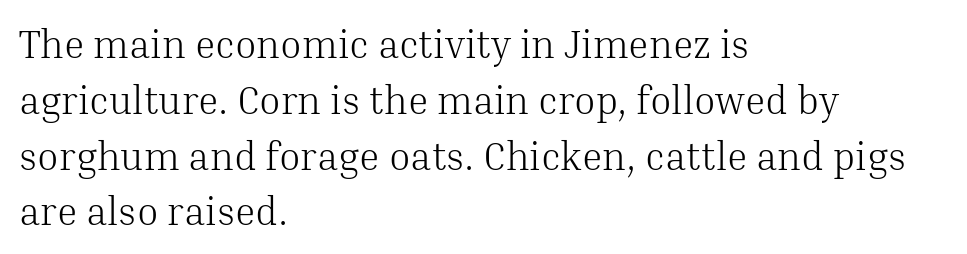
Glyph-to-glyph distance matches everyday printed text. You could not count columns in this text — the font is proportionally spaced. A clean baseline with only descenders dipping below it. Classification — serif.
